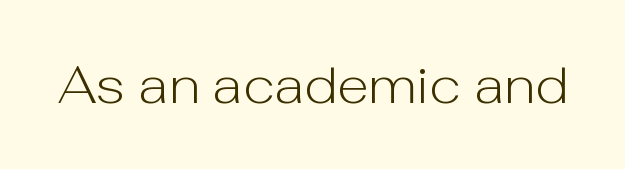
A bare baseline throughout the passage. No heavy texture on the line: the type isn't bold. The axis of the letterforms is exactly vertical. Is this a sans? Yes — the strokes have no serifs.
